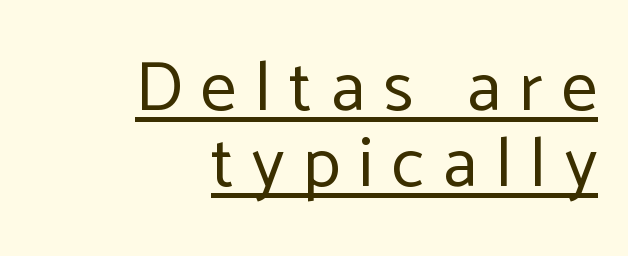
Q: Is the text bold? A: No.
Q: Is the text italic (slanted)? A: No, it is upright.
Q: Is the typeface a serif or a sans-serif typeface? A: Sans-serif.
Q: Is the text underlined? A: Yes.
Q: How is the paragraph aligned? A: Right-aligned.
Q: Is the spacing between letters normal or unusually wide? A: Unusually wide.
Q: Is the spacing between lines tight, normal or loose? A: Tight.
Q: Width (condensed, normal, or wide)? A: Normal.
Q: Stroke contrast? A: Low.
Q: x-height? A: Medium.
Q: Monospaced? A: No.
